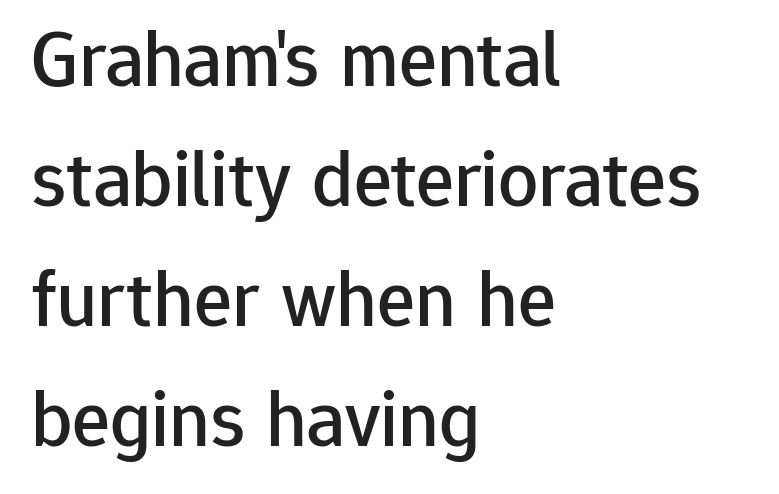
Q: Is the text italic (slanted)? A: No, it is upright.
Q: Is the typeface a serif or a sans-serif typeface? A: Sans-serif.
Q: Is the text underlined? A: No.
Q: How is the paragraph aligned? A: Left-aligned.
Q: Is the spacing between letters normal or unusually wide? A: Normal.
Q: Is the spacing between lines tight, normal or loose? A: Normal.
Q: Width (condensed, normal, or wide)? A: Normal.
Q: Stroke contrast? A: Low.
Q: x-height? A: Medium.
Q: Monospaced? A: No.
